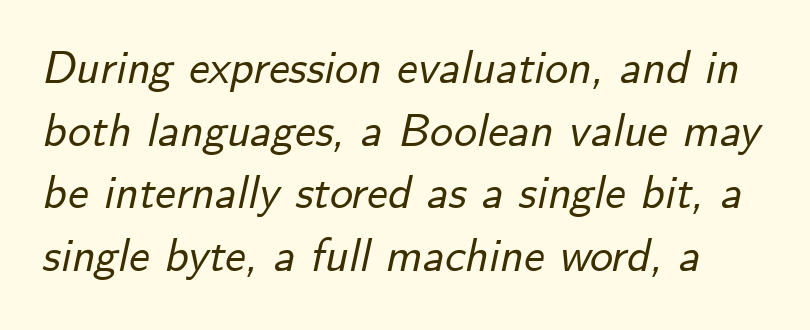
Tracking here is standard; glyphs follow each other at the usual distance. The gap between lines stays unmarked. The rendering uses natural spacing where letterforms have individual widths. Quick note: interline space is typical. Emphasis-style slanted type is in use.
